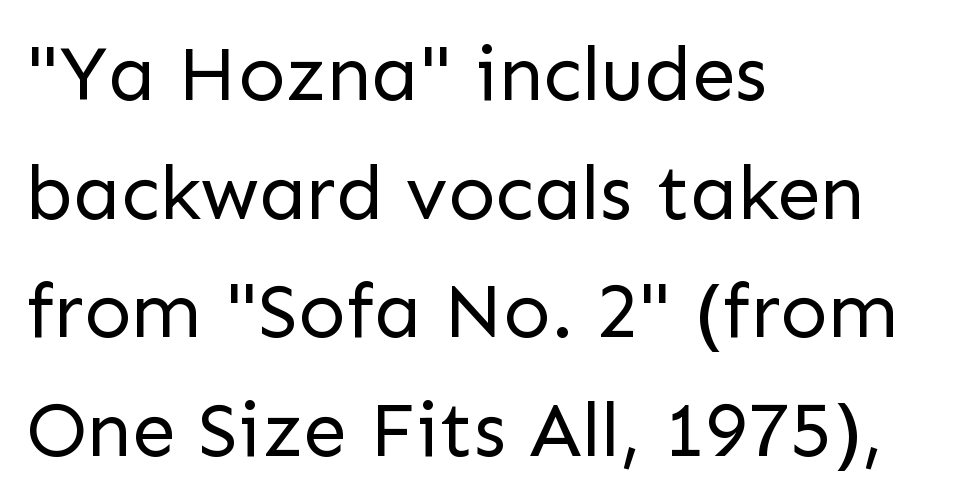
Here the designer chose a conventional face with non-uniform glyph widths. What stands out about the letter spacing? Nothing — it is the standard amount. The letters stand straight up with perfectly vertical stems. Check under the words: just untouched page. Honestly, the row spacing looks completely unremarkable. Heft: none added — not bold.
